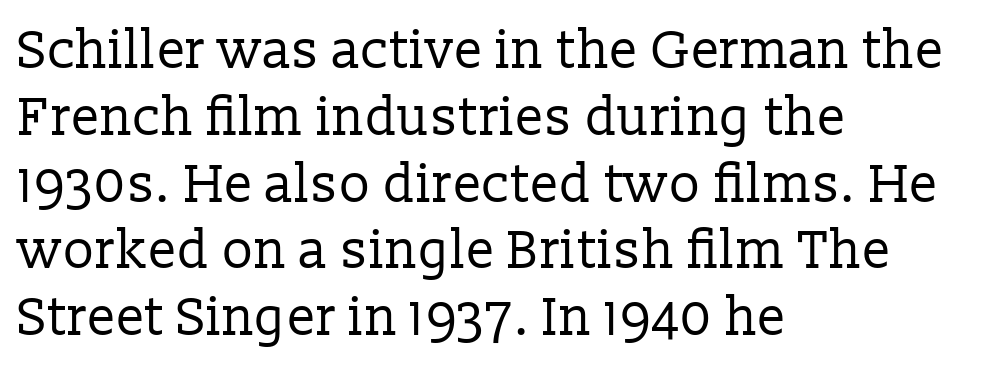
Classification — serif. The face used here is proportionally spaced, like ordinary book or web type. The letters look calm and open, with moderate or lighter stems. This rendering leaves character spacing at its baseline value. If you drew a ruler down the left edge, every line would touch it. The letters stand straight up with perfectly vertical stems.
